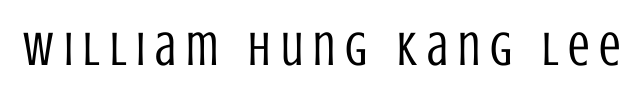
The image shows 48 px regular-weight, condensed sans-serif type, upright; set unusually wide letter spacing (+0.21 em), not underlined; low stroke contrast and a large x-height.
